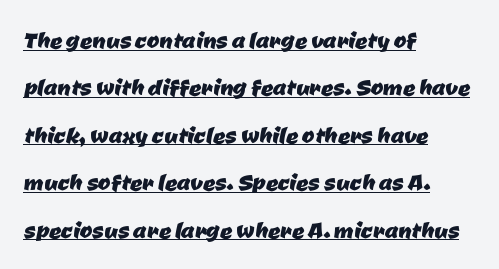
Vertically, the passage feels balanced, rows spaced as you'd expect. This is sans-serif lettering, the kind often seen on screens and signage. The passage shown has conventional tracking throughout. Varying glyph widths throughout — classic text-font behaviour. The rag falls on the right side of this text block.
